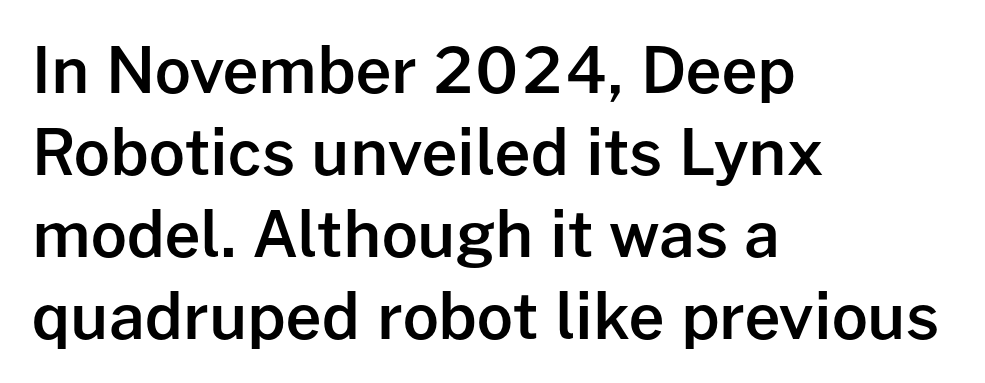
Font category for this specimen: sans-serif. In terms of letterspacing, this is plain default setting. Strokes here are thickened, but only to semibold level. Characters remain perfectly vertical along every line. Leading matches the norm, producing a regular column.
